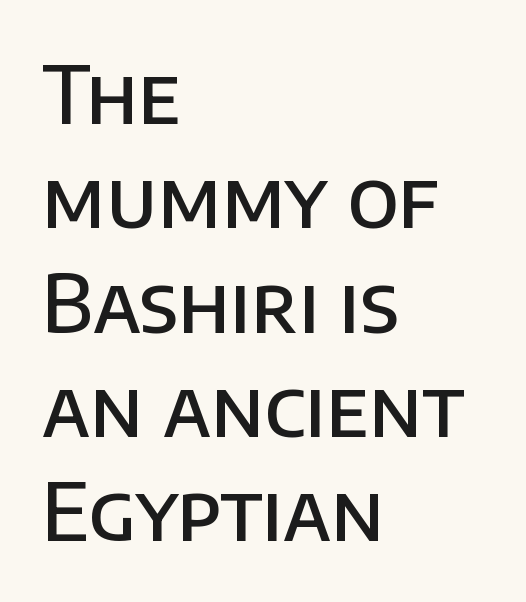
Q: Is the text bold? A: Semi-bold.
Q: Is the text italic (slanted)? A: No, it is upright.
Q: Is the typeface a serif or a sans-serif typeface? A: Sans-serif.
Q: Is the text underlined? A: No.
Q: How is the paragraph aligned? A: Left-aligned.
Q: Is the spacing between letters normal or unusually wide? A: Normal.
Q: Is the spacing between lines tight, normal or loose? A: Normal.
Q: Width (condensed, normal, or wide)? A: Normal.
Q: Stroke contrast? A: Low.
Q: x-height? A: Large.
Q: Monospaced? A: No.
